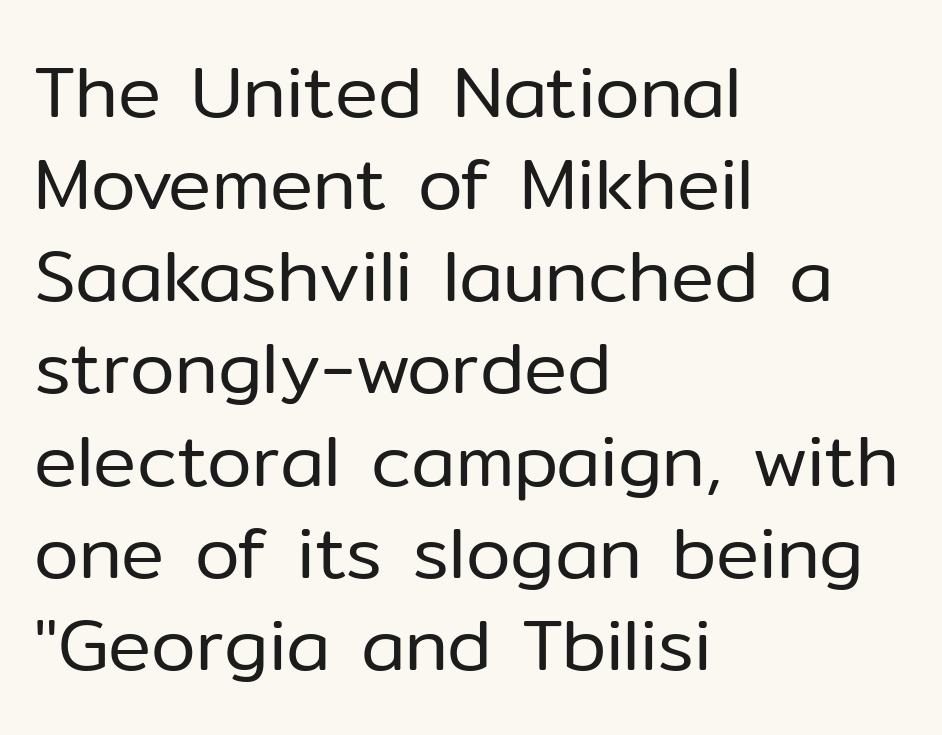
Q: Is the text bold? A: No.
Q: Is the text italic (slanted)? A: No, it is upright.
Q: Is the typeface a serif or a sans-serif typeface? A: Sans-serif.
Q: Is the text underlined? A: No.
Q: How is the paragraph aligned? A: Left-aligned.
Q: Is the spacing between letters normal or unusually wide? A: Normal.
Q: Is the spacing between lines tight, normal or loose? A: Normal.
Q: Width (condensed, normal, or wide)? A: Normal.
Q: Stroke contrast? A: Low.
Q: x-height? A: Medium.
Q: Monospaced? A: No.
